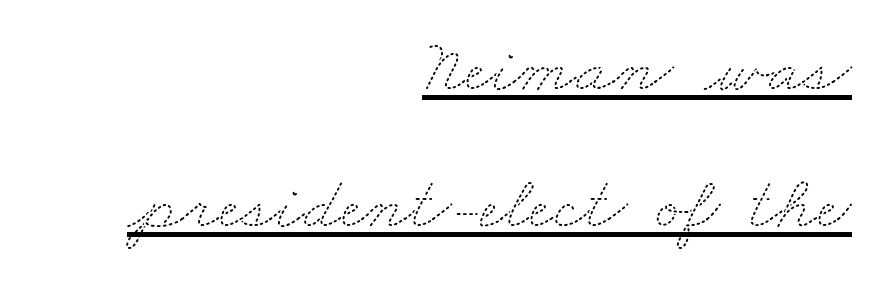
{"bold": "no", "weight": "thin", "width": "wide", "stroke_contrast": "medium", "x_height": "small", "monospaced": "no", "underline": "yes", "align": "right", "line_spacing_ratio": 1.8, "letter_spacing": "normal", "letter_spacing_em": 0.0, "glyph_px": 76}
